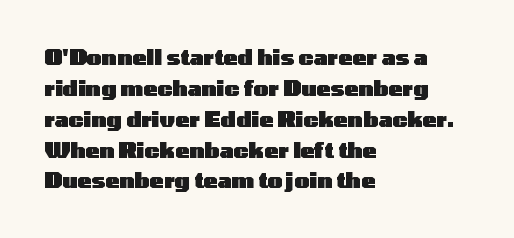
Posture: vertical. A classic flush-left, rag-right setting is used for this passage. Horizontal bands of white between lines are of average thickness. Each word holds together tightly as a unit, with standard inter-letter gaps. The font is running at its bold setting.
